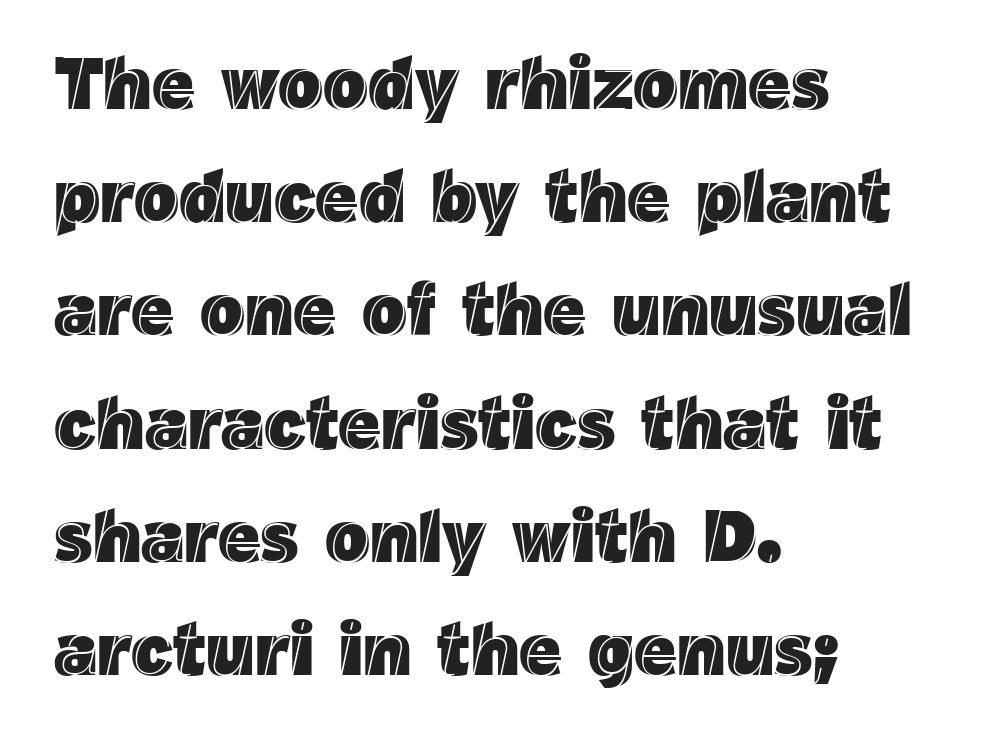
{"italic": "no", "width": "normal", "x_height": "medium", "monospaced": "no", "underline": "no", "align": "left", "line_spacing": "normal", "line_spacing_ratio": 1.53, "letter_spacing": "normal", "letter_spacing_em": 0.0, "glyph_px": 74}
